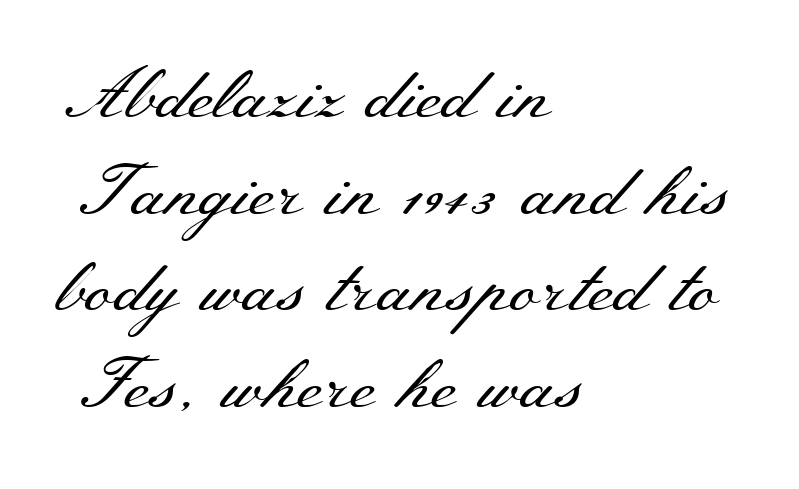
Note the varied advance widths — an 'i' is clearly narrower than an 'm'. Honestly, the letter spacing is just normal — you wouldn't notice it. Compared with a centered layout, this one pins lines to the left instead. Each new line begins a customary step beneath the previous one.
